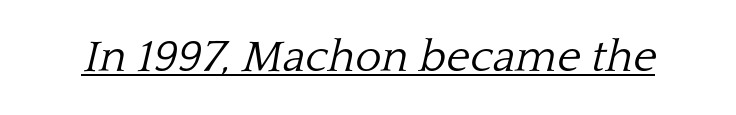
{"serif": "yes", "italic": "yes", "lean": "right", "slant_degrees": 13, "bold": "no", "weight": "light", "width": "normal", "stroke_contrast": "low", "x_height": "medium", "monospaced": "no", "underline": "yes", "letter_spacing": "normal", "letter_spacing_em": 0.0, "glyph_px": 45}
